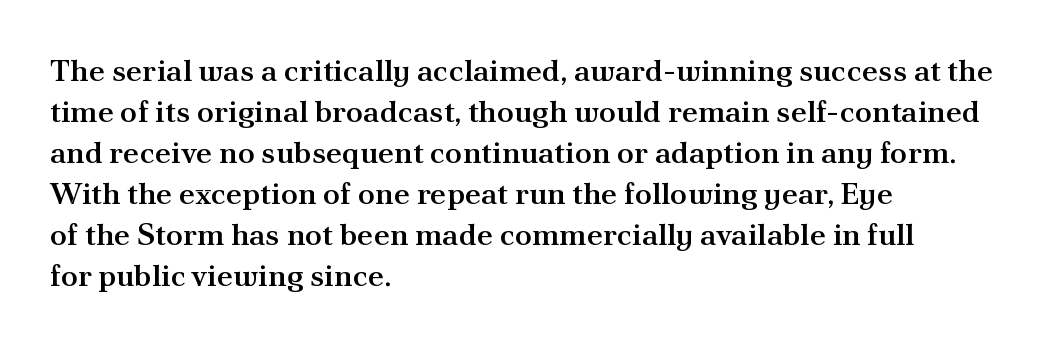
{"serif": "yes", "italic": "no", "bold": "semi", "weight": "semibold", "width": "normal", "stroke_contrast": "medium", "x_height": "small", "monospaced": "no", "underline": "no", "align": "left", "line_spacing": "normal", "line_spacing_ratio": 1.32, "letter_spacing": "normal", "letter_spacing_em": 0.0, "glyph_px": 31}
